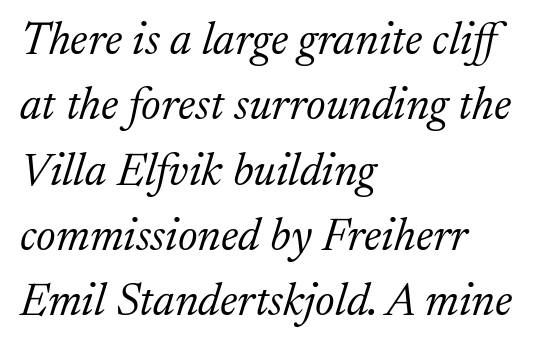
Standard letterfit; no display-style spreading of the glyphs. What kind of face is this? One with serifs. These lines are rendered in a variable-pitch font. Caption: multi-line text, flush left, ragged right. The passage shown is not bold in any degree. Slant detected: the letters are inclined.
